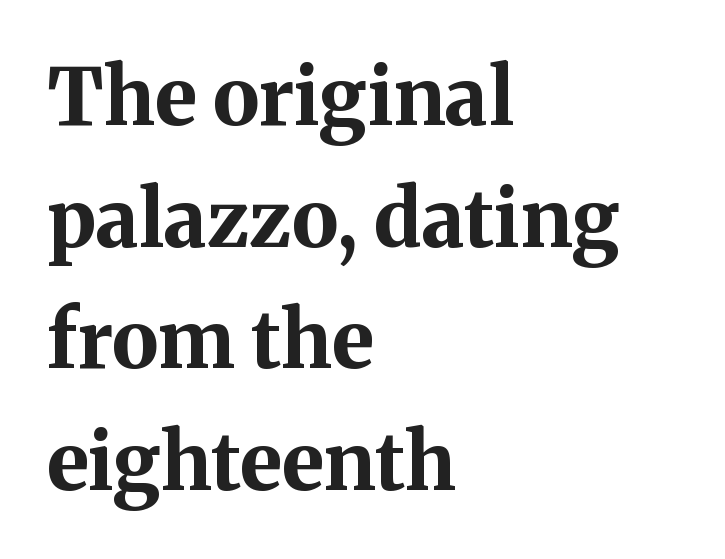
The image shows 79 px bold serif type, upright; set left-aligned, normal line spacing (1.54x), normal letter spacing, not underlined; medium stroke contrast and a medium x-height.
